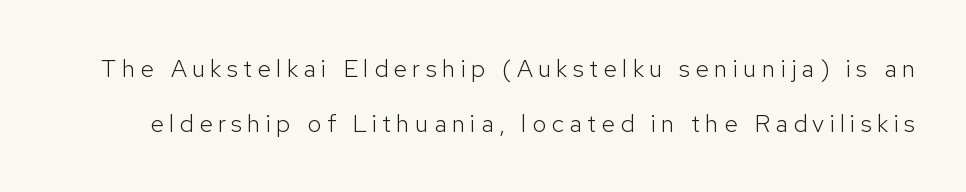
The image shows 25 px text type, upright; set loose line spacing (2.21x), unusually wide letter spacing (+0.21 em), not underlined.
